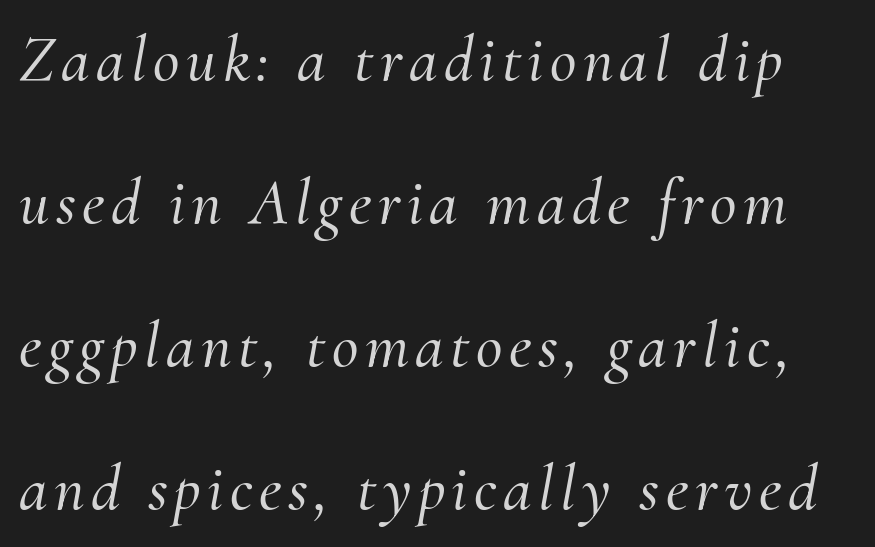
Q: Is the text italic (slanted)? A: Yes, it leans right by about 10 degrees.
Q: Is the typeface a serif or a sans-serif typeface? A: Serif.
Q: Is the text underlined? A: No.
Q: Is the spacing between lines tight, normal or loose? A: Loose.
Q: Width (condensed, normal, or wide)? A: Normal.
Q: Stroke contrast? A: Medium.
Q: x-height? A: Small.
Q: Monospaced? A: No.
